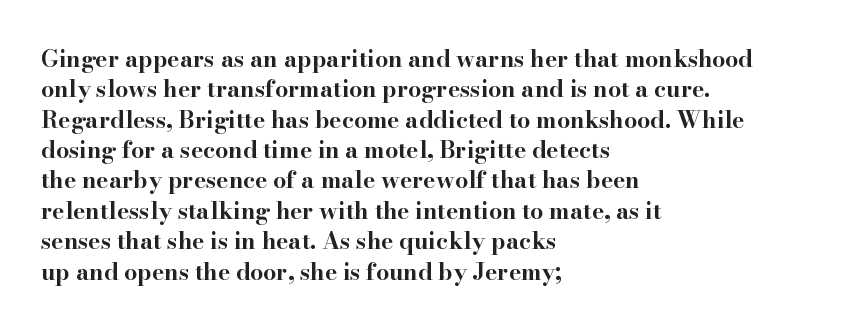
The image shows 23 px bold type, upright; set left-aligned, normal line spacing (1.32x), normal letter spacing, not underlined.
